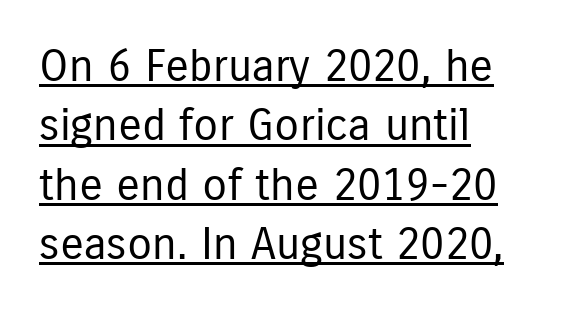
{"serif": "no", "italic": "no", "bold": "no", "weight": "regular", "width": "condensed", "stroke_contrast": "low", "x_height": "medium", "monospaced": "no", "underline": "yes", "align": "left", "line_spacing": "normal", "line_spacing_ratio": 1.32, "letter_spacing": "normal", "letter_spacing_em": 0.0, "glyph_px": 45}
